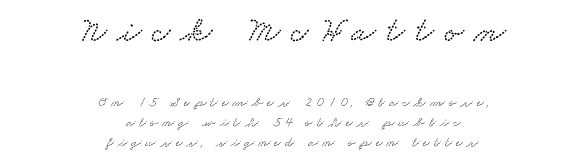
{"width": "wide", "stroke_contrast": "low", "x_height": "small", "monospaced": "no", "underline": "no", "align": "center", "line_spacing": "normal", "line_spacing_ratio": 1.43, "letter_spacing": "wide", "letter_spacing_em": 0.29, "larger_block": "first", "size_ratio": 2.57, "glyph_px": 36}
